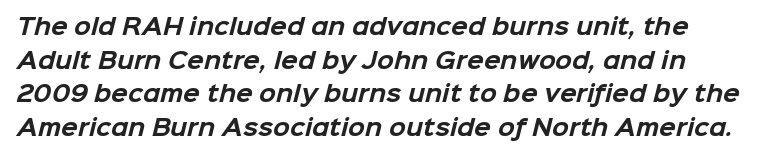
The image shows 22 px bold type; set normal line spacing (1.53x), normal letter spacing, not underlined.
